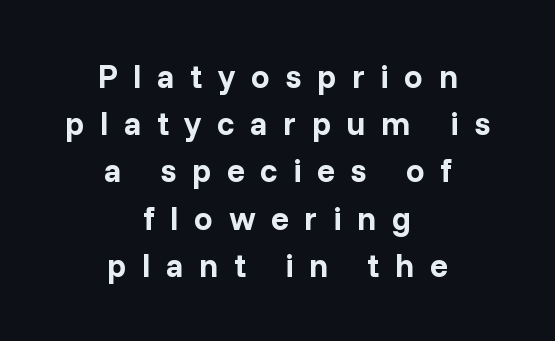
Q: Is the text bold? A: Yes.
Q: Is the text italic (slanted)? A: No, it is upright.
Q: Is the typeface a serif or a sans-serif typeface? A: Sans-serif.
Q: Is the text underlined? A: No.
Q: How is the paragraph aligned? A: Centered.
Q: Is the spacing between letters normal or unusually wide? A: Unusually wide.
Q: Is the spacing between lines tight, normal or loose? A: Normal.
Q: Width (condensed, normal, or wide)? A: Normal.
Q: Stroke contrast? A: Low.
Q: x-height? A: Medium.
Q: Monospaced? A: No.
